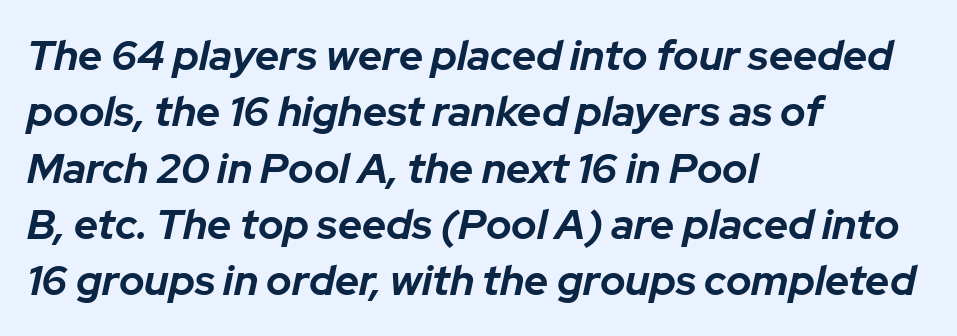
The image shows 42 px bold type, italic (leaning right); set left-aligned, normal line spacing (1.34x), normal letter spacing, not underlined; low stroke contrast and a medium x-height.
